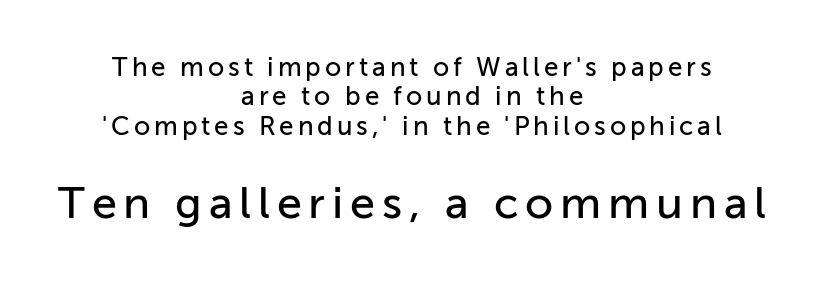
The image shows 45 px sans-serif type, upright; set centered, tight line spacing (1.13x), not underlined; the second (bottom) block is 1.73x larger; low stroke contrast and a medium x-height.
